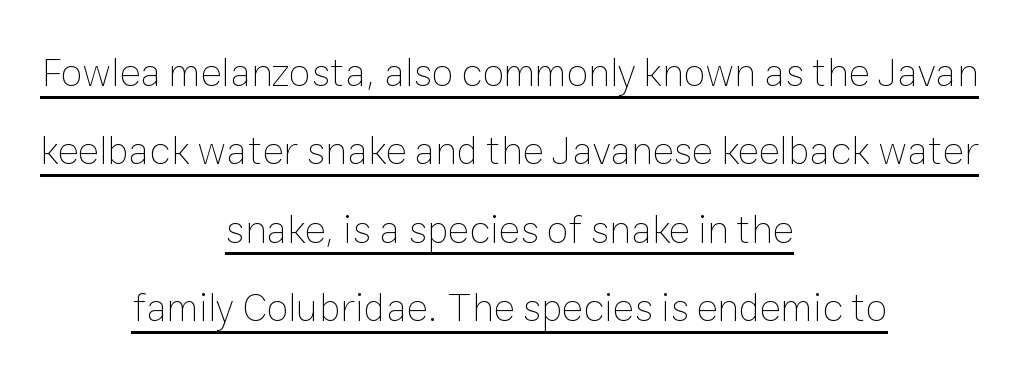
Q: Is the text bold? A: No.
Q: Is the text italic (slanted)? A: No, it is upright.
Q: Is the text underlined? A: Yes.
Q: How is the paragraph aligned? A: Centered.
Q: Is the spacing between letters normal or unusually wide? A: Normal.
Q: Is the spacing between lines tight, normal or loose? A: Loose.
Q: Width (condensed, normal, or wide)? A: Normal.
Q: Stroke contrast? A: Low.
Q: x-height? A: Medium.
Q: Monospaced? A: No.
